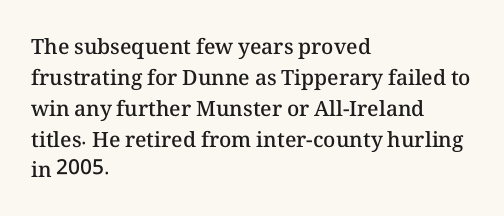
The image shows 21 px text type, upright; set left-aligned, normal line spacing (1.47x), normal letter spacing, not underlined.
